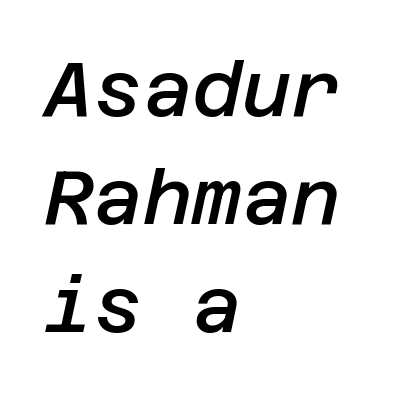
Q: Is the text bold? A: Semi-bold.
Q: Is the text italic (slanted)? A: Yes, it leans right by about 12 degrees.
Q: Is the text underlined? A: No.
Q: How is the paragraph aligned? A: Left-aligned.
Q: Is the spacing between letters normal or unusually wide? A: Normal.
Q: Is the spacing between lines tight, normal or loose? A: Normal.
Q: Width (condensed, normal, or wide)? A: Normal.
Q: Stroke contrast? A: Low.
Q: x-height? A: Large.
